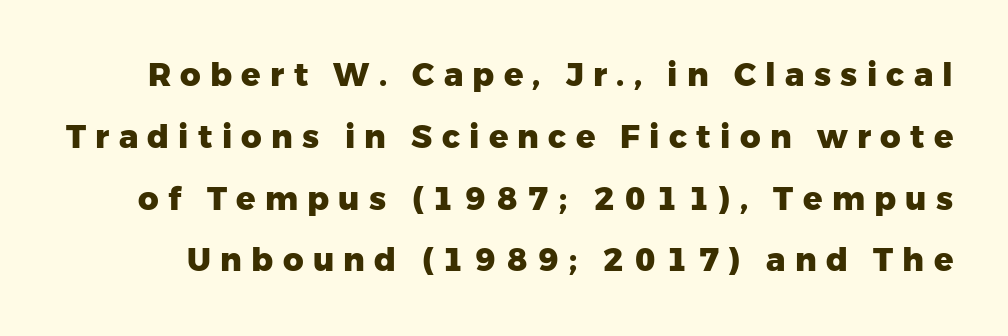
The image shows 32 px heavy sans-serif type, upright; set loose line spacing (1.93x), unusually wide letter spacing (+0.29 em), not underlined; low stroke contrast and a medium x-height.
